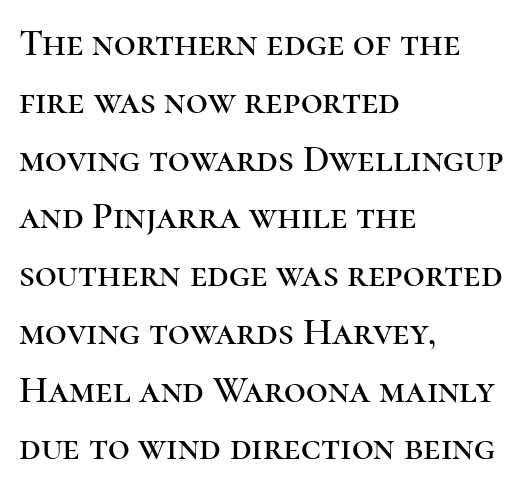
Q: Is the text italic (slanted)? A: No, it is upright.
Q: Is the typeface a serif or a sans-serif typeface? A: Serif.
Q: Is the text underlined? A: No.
Q: How is the paragraph aligned? A: Left-aligned.
Q: Is the spacing between letters normal or unusually wide? A: Normal.
Q: Is the spacing between lines tight, normal or loose? A: Normal.
Q: Width (condensed, normal, or wide)? A: Normal.
Q: Stroke contrast? A: High.
Q: x-height? A: Medium.
Q: Monospaced? A: No.
